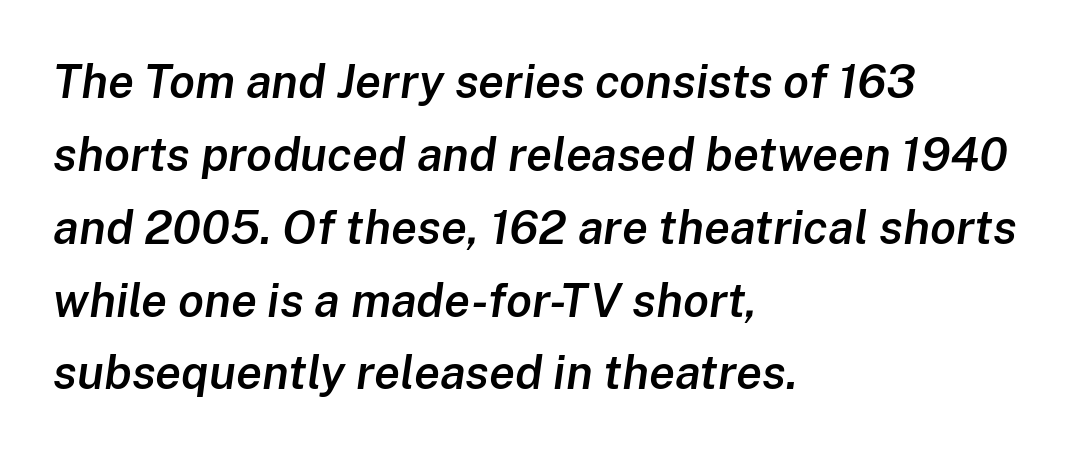
{"italic": "yes", "lean": "right", "slant_degrees": 8, "bold": "semi", "weight": "semibold", "width": "normal", "stroke_contrast": "low", "x_height": "medium", "monospaced": "no", "underline": "no", "align": "left", "line_spacing": "normal", "line_spacing_ratio": 1.55, "letter_spacing": "normal", "letter_spacing_em": 0.0, "glyph_px": 47}
